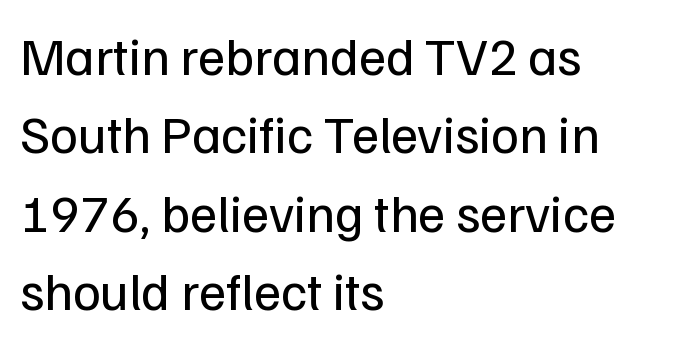
{"serif": "no", "italic": "no", "bold": "no", "weight": "regular", "width": "normal", "stroke_contrast": "low", "x_height": "medium", "monospaced": "no", "underline": "no", "align": "left", "line_spacing": "normal", "line_spacing_ratio": 1.48, "letter_spacing": "normal", "letter_spacing_em": 0.0, "glyph_px": 53}
